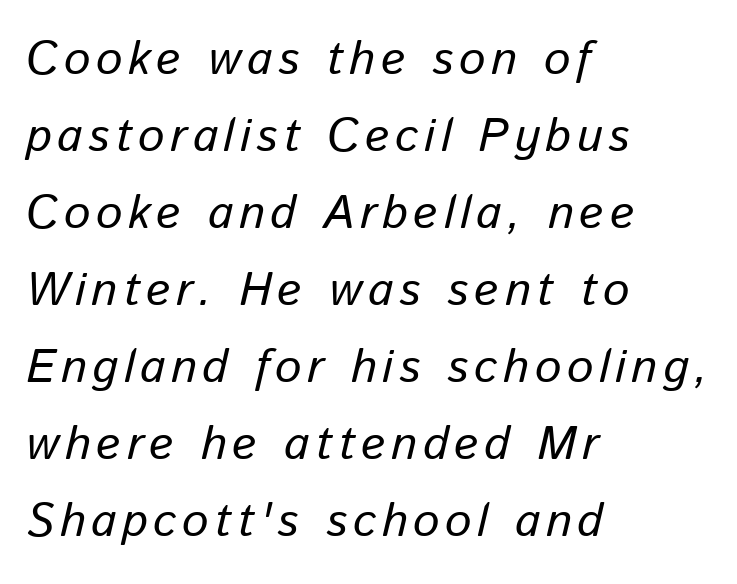
A typesetter would mark this as italic. Vertical spacing — default. Looks like regular typesetting: each glyph gets only the width it needs. The text block is weighted toward the left margin, trailing off unevenly rightward. The space beneath each line is pristine and unruled.
